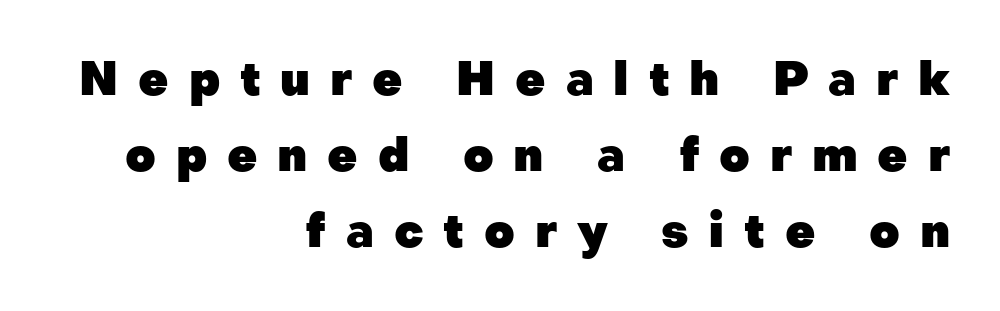
{"serif": "no", "italic": "no", "bold": "yes", "weight": "heavy", "width": "normal", "stroke_contrast": "low", "x_height": "medium", "monospaced": "no", "underline": "no", "align": "right", "line_spacing": "normal", "line_spacing_ratio": 1.62, "letter_spacing": "wide", "letter_spacing_em": 0.42, "glyph_px": 47}
